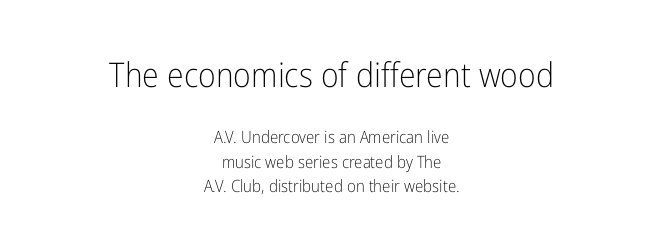
Check under the words: just untouched page. Stroke terminals: plain, sans-serif. Think standard paragraph weight, or any step lighter than that. The lines sit at an ordinary, default distance from one another. The gaps between neighbouring characters are ordinary and unremarkable.
